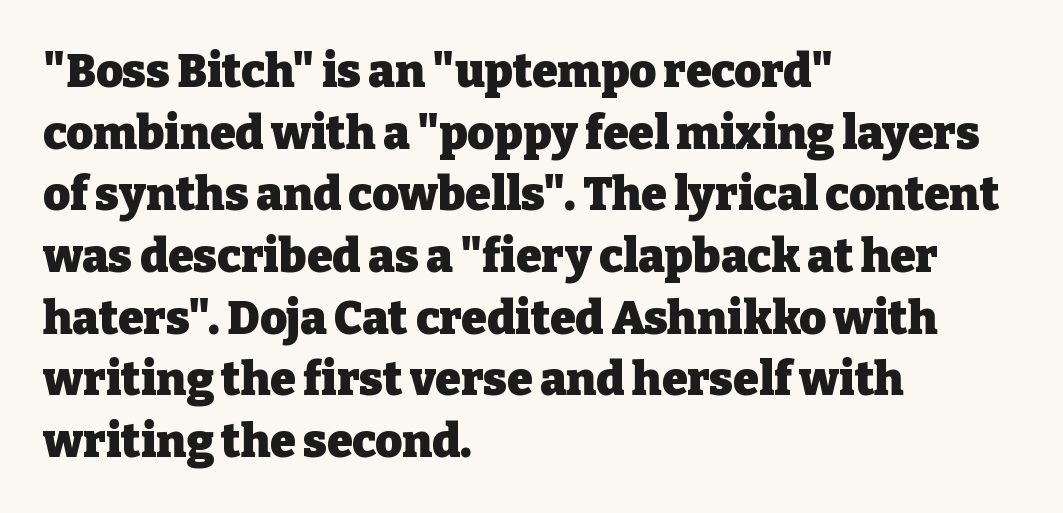
You could not count columns in this text — the font is proportionally spaced. The vertical gap from one line to the next is medium. Compared with a centered layout, this one pins lines to the left instead. Honestly, the letter spacing is just normal — you wouldn't notice it. This is roman type, the default non-slanted kind.
